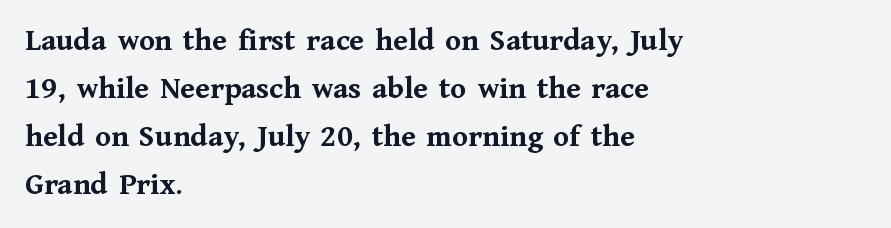
{"serif": "yes", "italic": "no", "bold": "yes", "weight": "semibold", "width": "normal", "stroke_contrast": "medium", "x_height": "medium", "monospaced": "no", "underline": "no", "align": "left", "line_spacing": "normal", "line_spacing_ratio": 1.5, "letter_spacing": "normal", "letter_spacing_em": 0.0, "glyph_px": 32}
